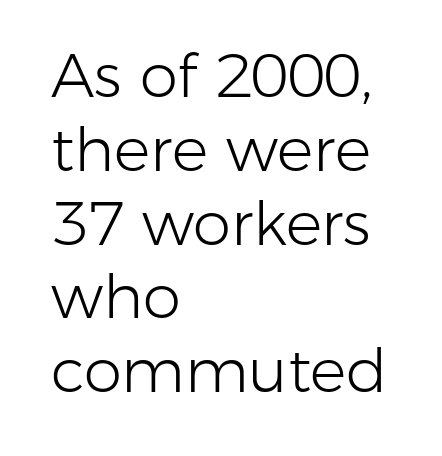
You could not count columns in this text — the font is proportionally spaced. Think standard paragraph weight, or any step lighter than that. I'd call this a sans setting — the letters go barefoot. Leftover space on each line is placed entirely after the last word.
